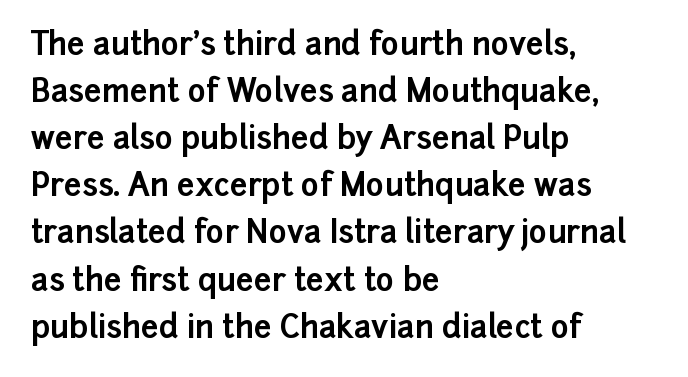
Q: Is the text bold? A: Yes.
Q: Is the text italic (slanted)? A: No, it is upright.
Q: Is the typeface a serif or a sans-serif typeface? A: Sans-serif.
Q: Is the text underlined? A: No.
Q: How is the paragraph aligned? A: Left-aligned.
Q: Is the spacing between letters normal or unusually wide? A: Normal.
Q: Is the spacing between lines tight, normal or loose? A: Normal.
Q: Width (condensed, normal, or wide)? A: Normal.
Q: Stroke contrast? A: Low.
Q: x-height? A: Medium.
Q: Monospaced? A: No.
